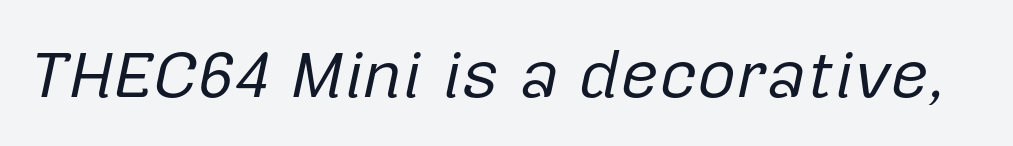
{"italic": "yes", "lean": "right", "slant_degrees": 12, "bold": "no", "weight": "regular", "width": "normal", "stroke_contrast": "low", "x_height": "medium", "monospaced": "no", "underline": "no", "letter_spacing": "normal", "letter_spacing_em": 0.0, "glyph_px": 67}
